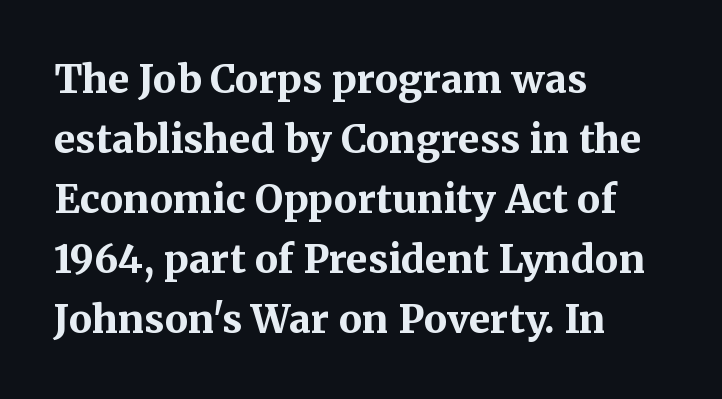
Varying glyph widths throughout — classic text-font behaviour. Characters follow at the spacing the type designer built in. Pretty heavy lettering here — definitely bold. Look at the bottom of the vertical strokes: they flare into serifs here. This rendering features lettering with no underline. The paragraph has a hard left edge and a soft right edge.
